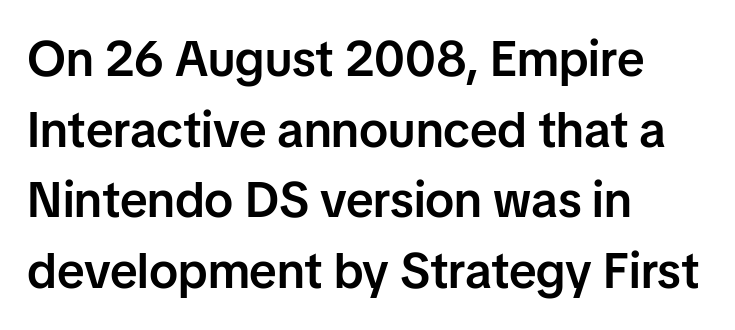
{"serif": "no", "italic": "no", "bold": "semi", "weight": "semibold", "width": "normal", "stroke_contrast": "low", "x_height": "medium", "monospaced": "no", "underline": "no", "align": "left", "line_spacing": "normal", "line_spacing_ratio": 1.44, "letter_spacing": "normal", "letter_spacing_em": 0.0, "glyph_px": 49}
